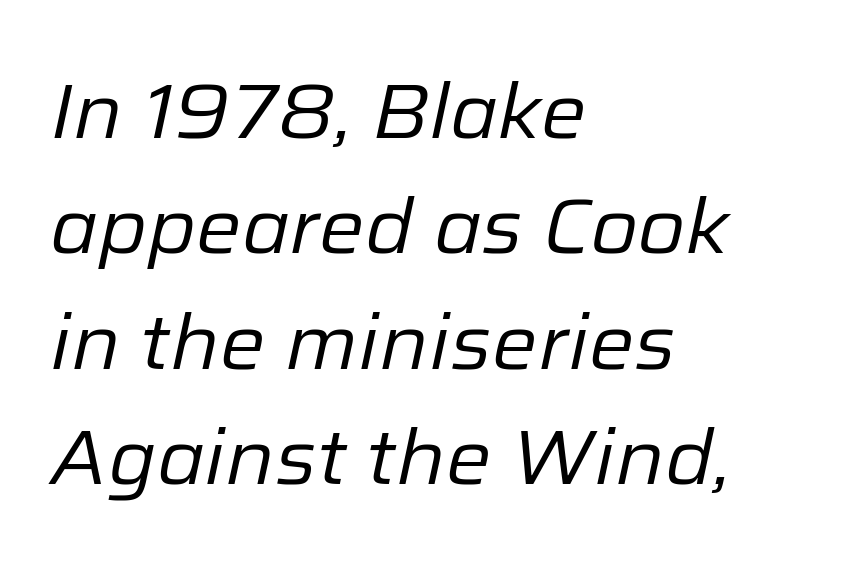
{"italic": "yes", "lean": "right", "slant_degrees": 12, "bold": "no", "weight": "regular", "width": "normal", "stroke_contrast": "low", "x_height": "medium", "monospaced": "no", "underline": "no", "align": "left", "line_spacing": "normal", "line_spacing_ratio": 1.5, "letter_spacing": "normal", "letter_spacing_em": 0.0, "glyph_px": 77}
